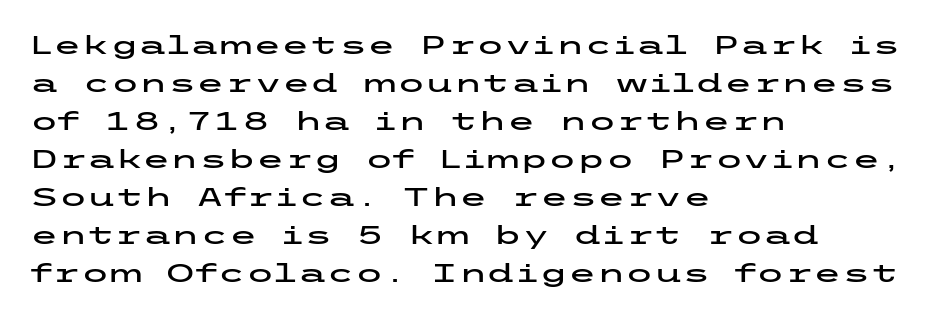
{"italic": "no", "underline": "no", "align": "left", "line_spacing": "normal", "line_spacing_ratio": 1.46, "letter_spacing": "normal", "letter_spacing_em": 0.0, "glyph_px": 26}
